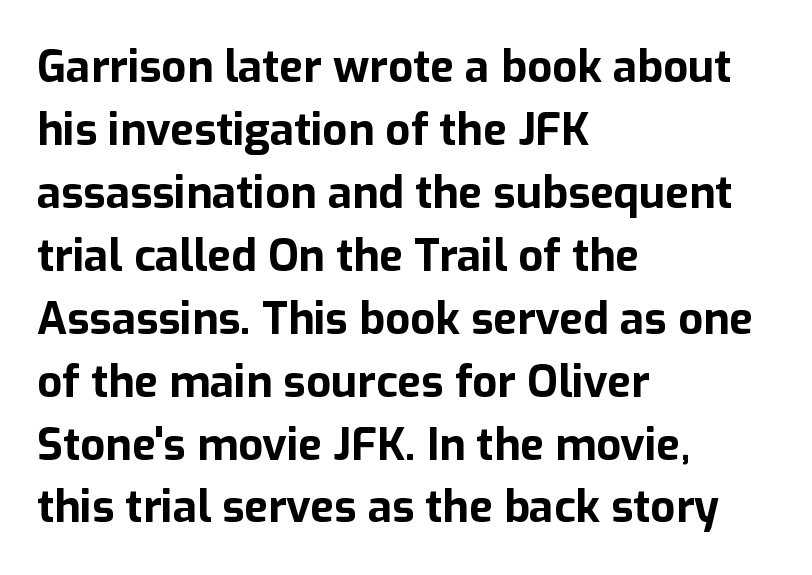
The image shows 44 px bold sans-serif type, upright; set left-aligned, normal line spacing (1.43x), normal letter spacing, not underlined; low stroke contrast and a medium x-height.
